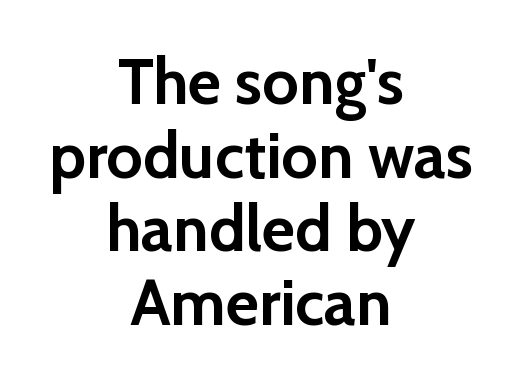
You can tell from the bare stems that sans-serif type was used. A typesetter would call this leading minimal, almost set solid. Underlining? Definitely not there. The glyphs have the mass of a bold cut. The rag falls on both sides of this text block equally.
